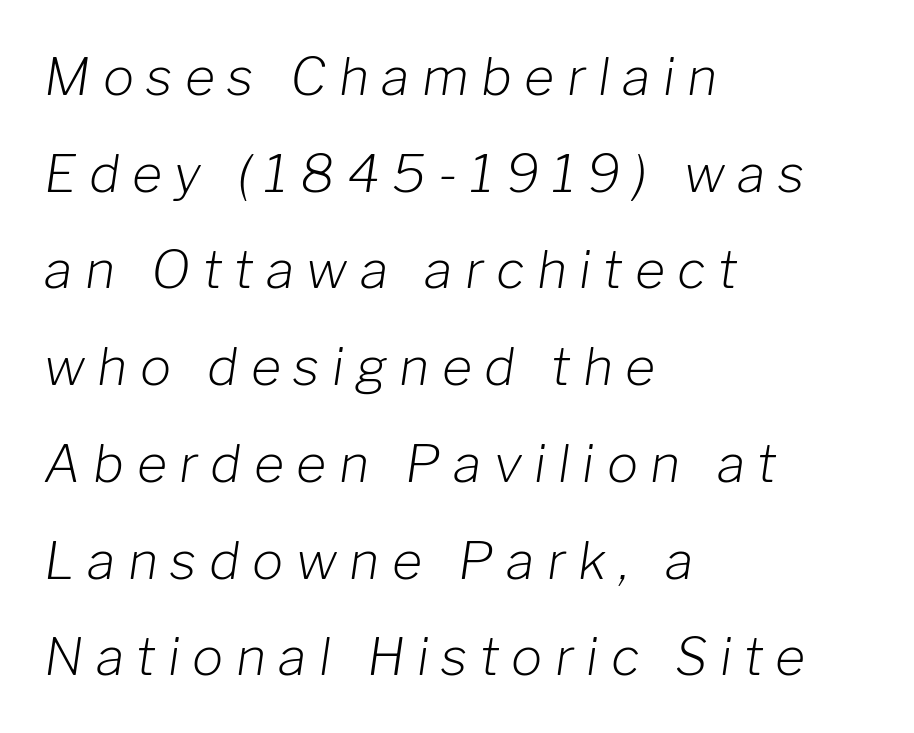
Weight class: somewhere from thin through regular. Bare-footed words on every line. Looks like regular typesetting: each glyph gets only the width it needs. Display-style spreading of the glyphs; the letterfit is very open. These lines were composed using italics.
